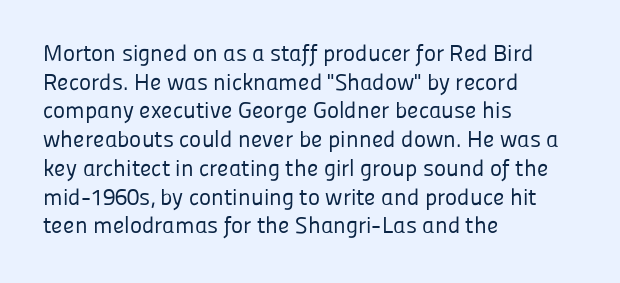
The lines sit at an ordinary, default distance from one another. The text block is weighted toward the left margin, trailing off unevenly rightward. Tracking value appears to be zero — textbook default spacing. Has an underline been added? It has not. Stroke mass is kept to a normal reading level or below.
